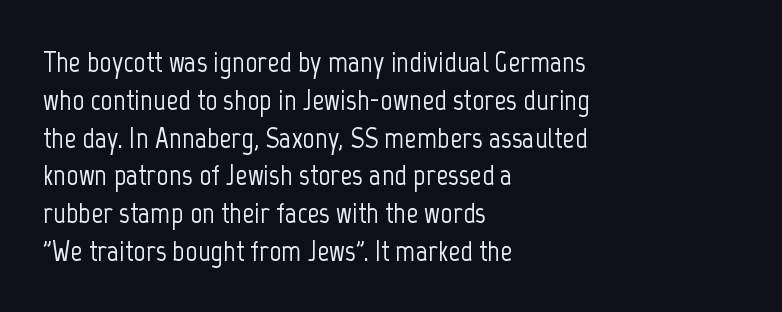
The image shows 30 px condensed sans-serif type, upright; set left-aligned, normal line spacing (1.26x), normal letter spacing, not underlined; low stroke contrast and a medium x-height.
